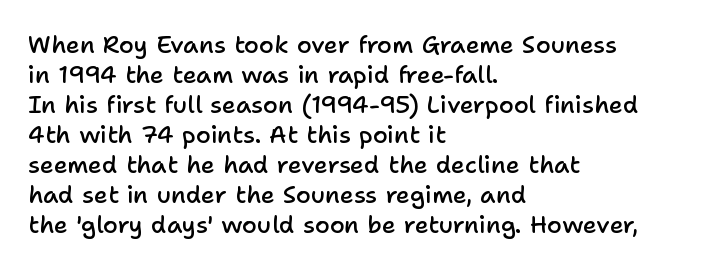
Unmarked baselines from the first word to the last. The leading is moderate, giving the passage an even texture. A bit beefed up — I'd call it semibold rather than bold. Horizontal alignment here is leftward, the default for most running prose. Style check: upright. Honestly, the letter spacing is just normal — you wouldn't notice it.
